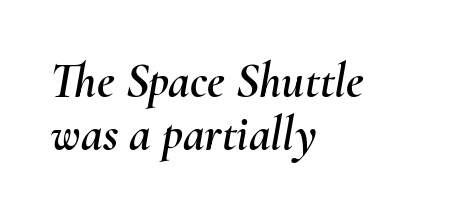
{"italic": "yes", "lean": "right", "slant_degrees": 10, "width": "normal", "stroke_contrast": "medium", "x_height": "small", "monospaced": "no", "underline": "no", "align": "left", "line_spacing": "tight", "line_spacing_ratio": 1.09, "letter_spacing": "normal", "letter_spacing_em": 0.0, "glyph_px": 49}
